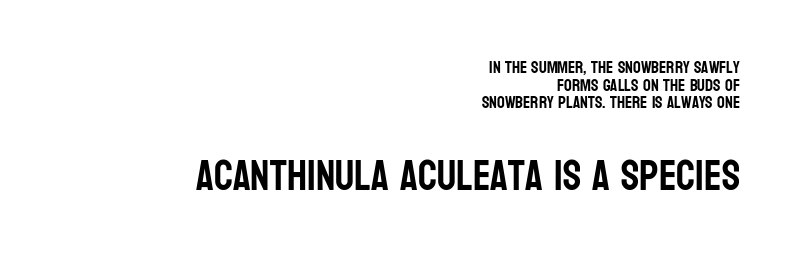
Q: Is the text italic (slanted)? A: No, it is upright.
Q: Is the typeface a serif or a sans-serif typeface? A: Sans-serif.
Q: Is the text underlined? A: No.
Q: How is the paragraph aligned? A: Right-aligned.
Q: Is the spacing between letters normal or unusually wide? A: Normal.
Q: Is the spacing between lines tight, normal or loose? A: Tight.
Q: Which block of text is set in a larger size, the first (top) or the second (bottom)? A: The second (bottom) one.
Q: Width (condensed, normal, or wide)? A: Condensed.
Q: Stroke contrast? A: Low.
Q: x-height? A: Large.
Q: Monospaced? A: No.
